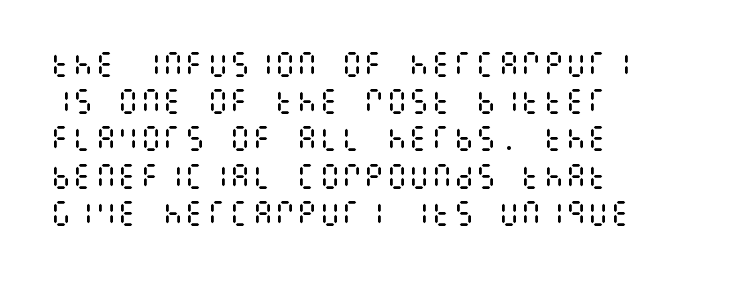
{"italic": "no", "bold": "no", "weight": "regular", "width": "condensed", "stroke_contrast": "medium", "x_height": "large", "underline": "no", "align": "left", "line_spacing": "normal", "line_spacing_ratio": 1.33, "letter_spacing": "normal", "letter_spacing_em": 0.0, "glyph_px": 28}
